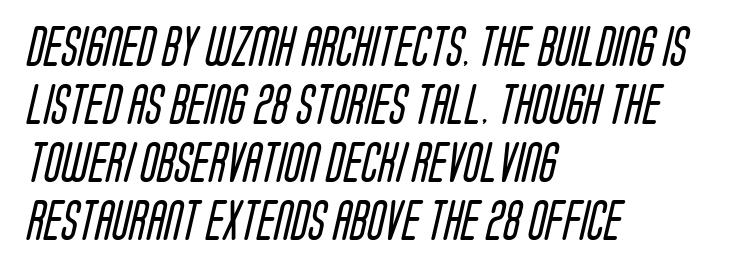
{"serif": "no", "bold": "no", "weight": "regular", "width": "condensed", "stroke_contrast": "low", "x_height": "large", "monospaced": "no", "underline": "no", "align": "left", "line_spacing": "normal", "line_spacing_ratio": 1.45, "letter_spacing": "normal", "letter_spacing_em": 0.0, "glyph_px": 40}
